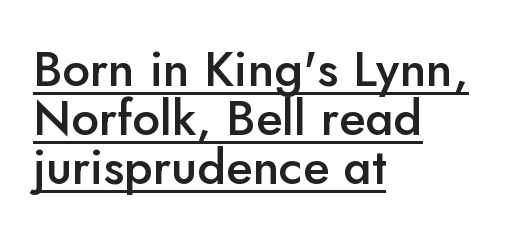
Q: Is the text bold? A: Semi-bold.
Q: Is the text italic (slanted)? A: No, it is upright.
Q: Is the typeface a serif or a sans-serif typeface? A: Sans-serif.
Q: Is the text underlined? A: Yes.
Q: How is the paragraph aligned? A: Left-aligned.
Q: Is the spacing between letters normal or unusually wide? A: Normal.
Q: Is the spacing between lines tight, normal or loose? A: Tight.
Q: Width (condensed, normal, or wide)? A: Normal.
Q: Stroke contrast? A: Low.
Q: x-height? A: Small.
Q: Monospaced? A: No.
